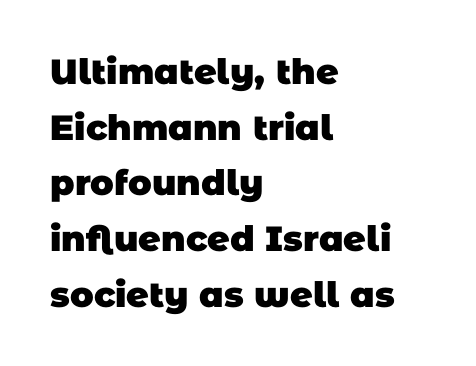
The image shows 35 px heavy sans-serif type; set left-aligned, normal line spacing (1.59x), normal letter spacing, not underlined; low stroke contrast and a large x-height.
